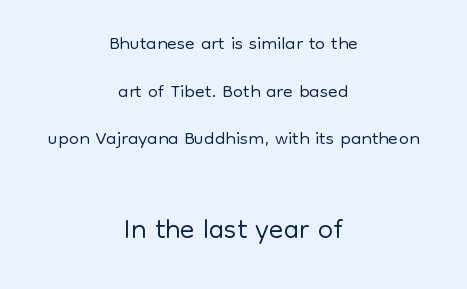
Observe the absence of serifs on each vertical stroke in this sample. If you folded the block vertically in half, each line would mirror itself in length. The words here are not underlined. The lower block of text is set noticeably larger than the block above it.
